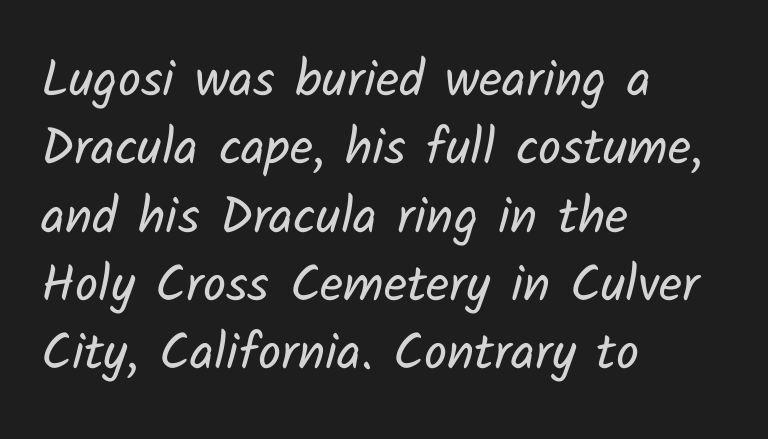
The text block is weighted toward the left margin, trailing off unevenly rightward. Check the space under the baseline: it is left empty. This is sans-serif lettering, the kind often seen on screens and signage. Tracking here is standard; glyphs follow each other at the usual distance. Line spacing here is normal.
